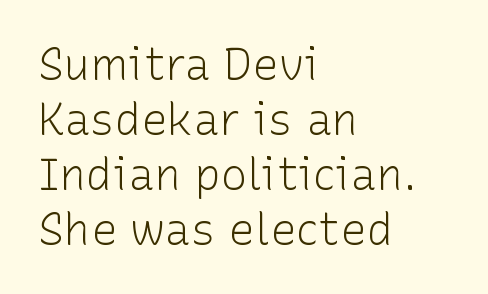
{"serif": "no", "italic": "no", "bold": "no", "weight": "light", "width": "normal", "stroke_contrast": "low", "x_height": "medium", "monospaced": "no", "underline": "no", "align": "left", "line_spacing": "normal", "line_spacing_ratio": 1.25, "letter_spacing": "normal", "letter_spacing_em": 0.0, "glyph_px": 44}
